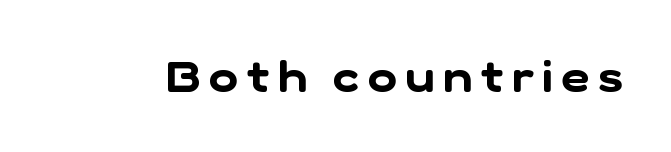
The image shows 44 px sans-serif type; set not underlined; low stroke contrast and a medium x-height.
